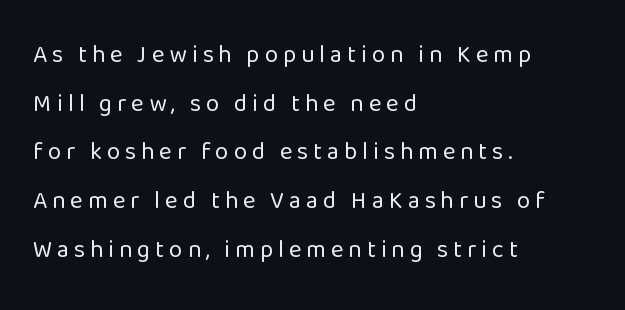
Every stem runs plumb, perpendicular to the baseline. In terms of letterspacing, this is a distinctly airy, spread setting. Decoration check: the copy has no underline. Stroke thickness stays within the range of a standard reading face or lighter.
